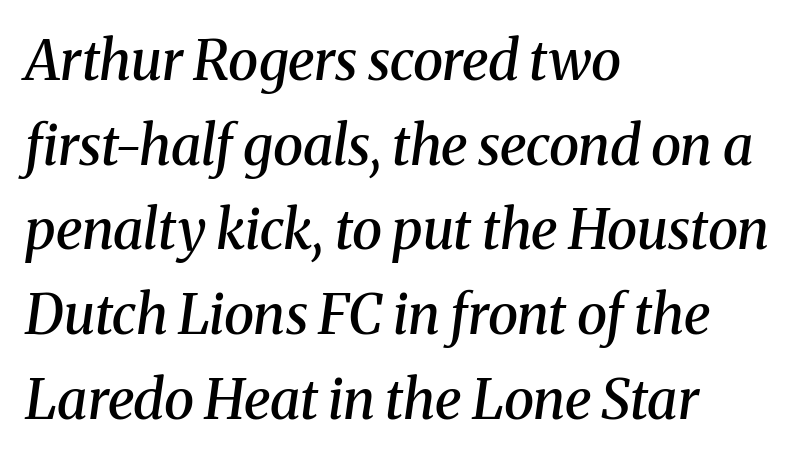
Q: Is the text bold? A: Semi-bold.
Q: Is the text italic (slanted)? A: Yes, it leans right by about 8 degrees.
Q: Is the typeface a serif or a sans-serif typeface? A: Serif.
Q: Is the text underlined? A: No.
Q: How is the paragraph aligned? A: Left-aligned.
Q: Is the spacing between letters normal or unusually wide? A: Normal.
Q: Is the spacing between lines tight, normal or loose? A: Normal.
Q: Width (condensed, normal, or wide)? A: Normal.
Q: Stroke contrast? A: Medium.
Q: x-height? A: Medium.
Q: Monospaced? A: No.
